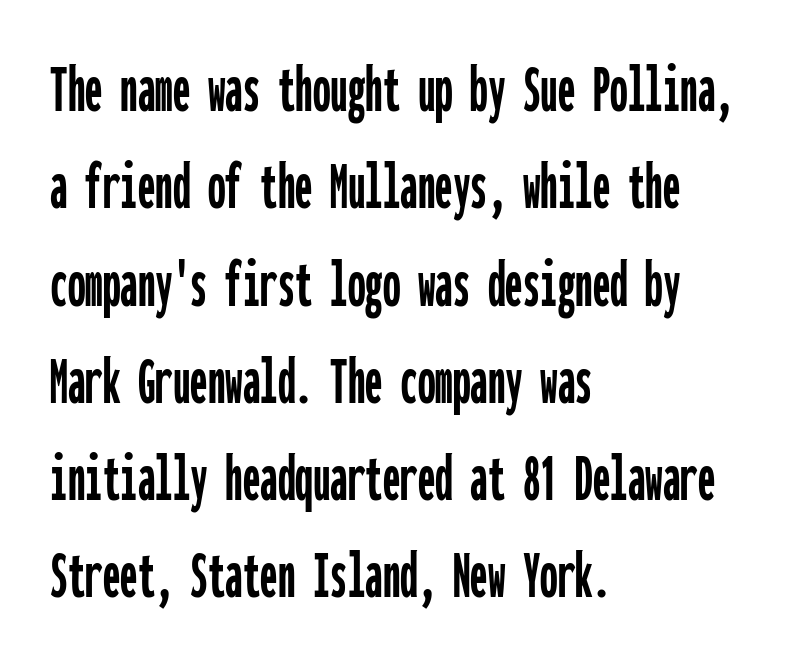
{"serif": "no", "italic": "no", "width": "condensed", "stroke_contrast": "low", "x_height": "medium", "monospaced": "yes", "underline": "no", "align": "left", "line_spacing": "normal", "line_spacing_ratio": 1.39, "letter_spacing": "normal", "letter_spacing_em": 0.0, "glyph_px": 70}
